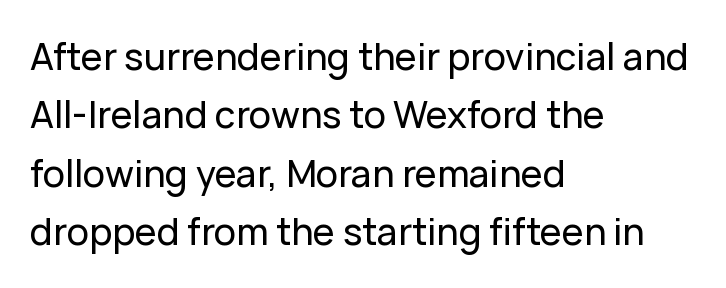
I'd call this a sans setting — the letters go barefoot. Each letter keeps its own natural width here, so spacing adapts to shape. Regular leading. Descender tails drop into unmarked territory. The letterforms sit shoulder to shoulder at normal distance. Notice how the stems are strictly vertical — no italics here.
